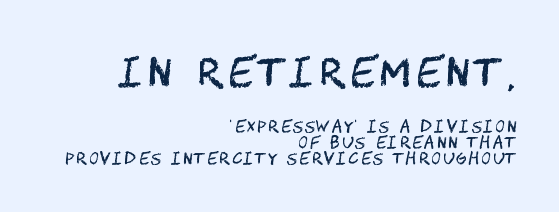
The image shows 40 px regular-weight, condensed sans-serif type, upright; set right-aligned, tight line spacing (0.98x), not underlined; the first (top) block is 2.5x larger; medium stroke contrast and a large x-height.
